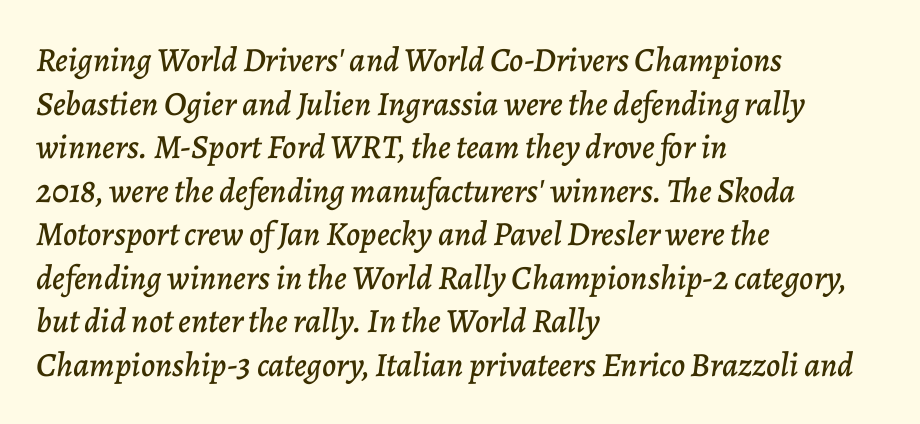
Q: Is the text italic (slanted)? A: Yes, it leans right by about 7 degrees.
Q: Is the text underlined? A: No.
Q: How is the paragraph aligned? A: Left-aligned.
Q: Is the spacing between letters normal or unusually wide? A: Normal.
Q: Is the spacing between lines tight, normal or loose? A: Normal.
Q: Width (condensed, normal, or wide)? A: Normal.
Q: Stroke contrast? A: Low.
Q: x-height? A: Medium.
Q: Monospaced? A: No.
